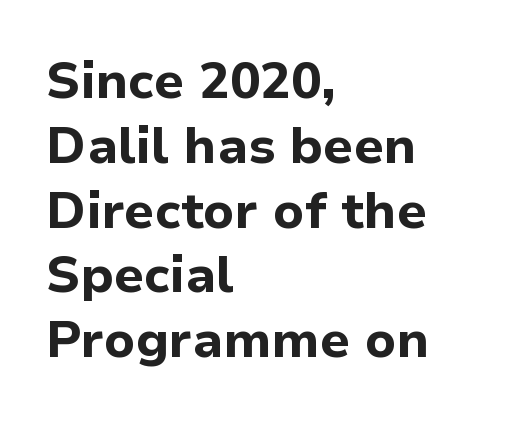
Spacing verdict: proportional, widths tailored to each character. Letters rest on an invisible, unmarked baseline. This sample is left-justified, so line endings fall wherever the words run out. Horizontal bands of white between lines are of average thickness. Unlike italic type, these characters show no tilt at all.
